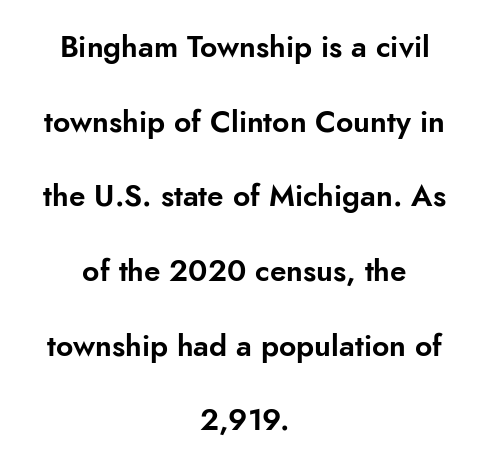
The image shows 30 px sans-serif type, upright; set centered, loose line spacing (2.49x), normal letter spacing, not underlined; low stroke contrast and a small x-height.
